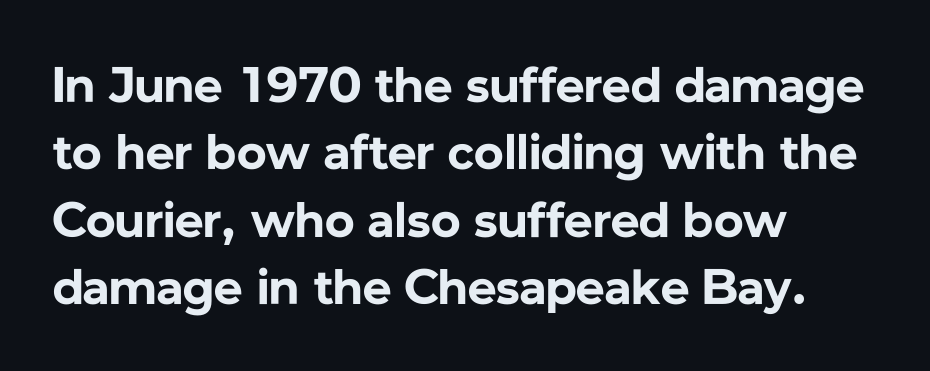
The image shows 50 px bold sans-serif type, upright; set left-aligned, normal line spacing (1.35x), normal letter spacing, not underlined; low stroke contrast and a medium x-height.
